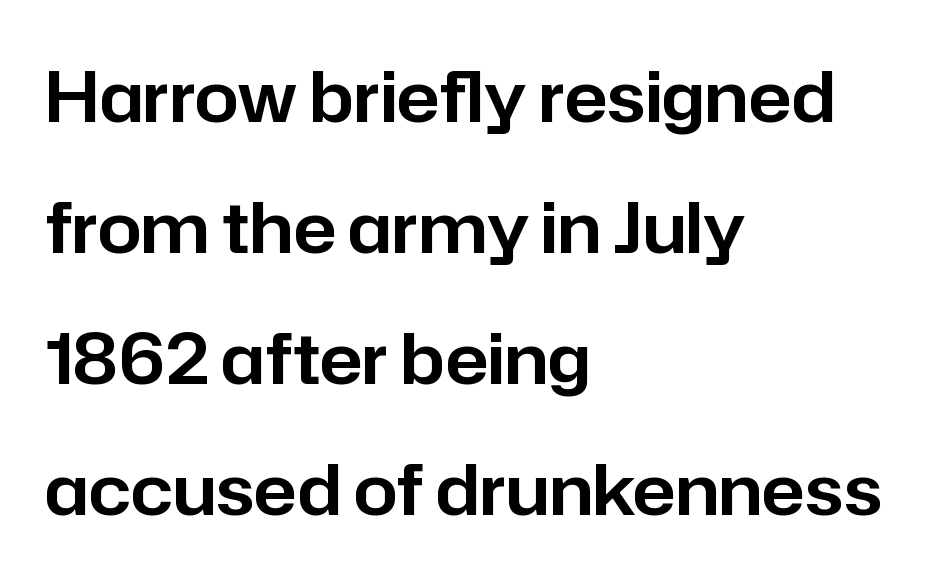
Is the block centered? No — it sits flush against the left margin. Rendered with straight, roman letterforms. The letters advance in unequal steps, a hallmark of proportional type. Characters follow at the spacing the type designer built in. Unmarked baselines from the first word to the last. Regarding serifs, this sample does without them.
